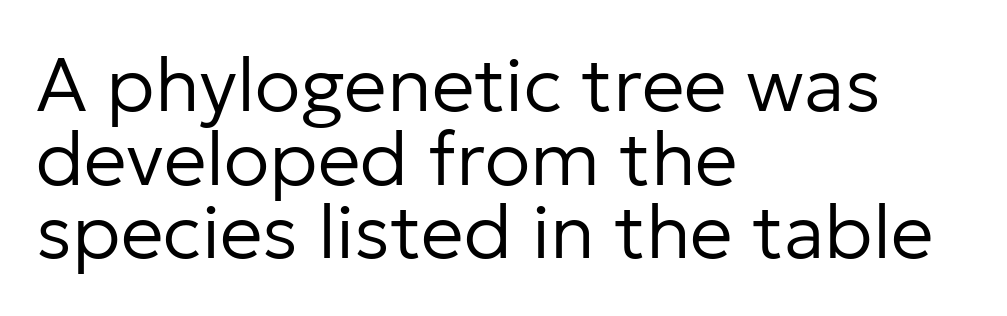
Do the characters align in a grid? No, the font is proportional. The font sits on the lighter half of the weight spectrum, regular included. Very little white space separates one row of letters from the next. In CSS terms this would be text-align: left.
